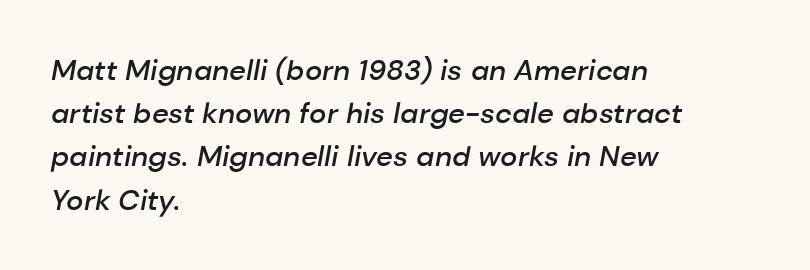
{"italic": "yes", "lean": "right", "slant_degrees": 10, "bold": "semi", "weight": "semibold", "width": "normal", "stroke_contrast": "low", "x_height": "medium", "monospaced": "no", "underline": "no", "align": "left", "line_spacing": "normal", "line_spacing_ratio": 1.49, "letter_spacing": "normal", "letter_spacing_em": 0.0, "glyph_px": 29}
